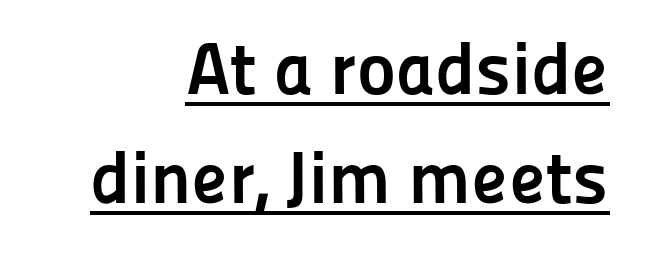
Q: Is the text bold? A: Yes.
Q: Is the text italic (slanted)? A: No, it is upright.
Q: Is the typeface a serif or a sans-serif typeface? A: Sans-serif.
Q: Is the text underlined? A: Yes.
Q: How is the paragraph aligned? A: Right-aligned.
Q: Is the spacing between letters normal or unusually wide? A: Normal.
Q: Is the spacing between lines tight, normal or loose? A: Normal.
Q: Width (condensed, normal, or wide)? A: Normal.
Q: Stroke contrast? A: Low.
Q: x-height? A: Medium.
Q: Monospaced? A: No.
